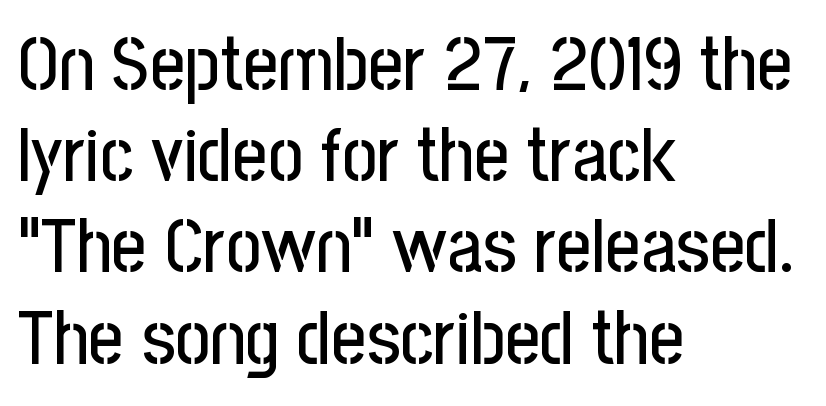
{"serif": "no", "italic": "no", "width": "condensed", "stroke_contrast": "low", "x_height": "medium", "monospaced": "no", "underline": "no", "align": "left", "line_spacing_ratio": 1.2, "letter_spacing": "normal", "letter_spacing_em": 0.0, "glyph_px": 76}
